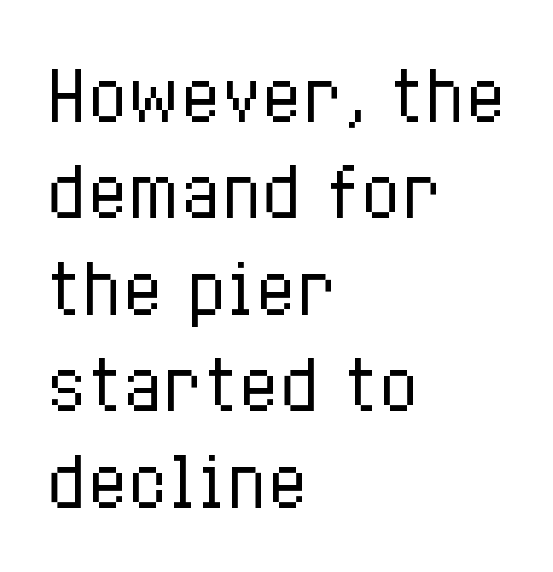
Underline: absent. The axis of the letterforms is exactly vertical. The typesetter chose a ragged-right arrangement here. Words appear dense and cohesive because spacing is normal. No heavy texture on the line: the type isn't bold. Do the characters align in a grid? No, the font is proportional.
